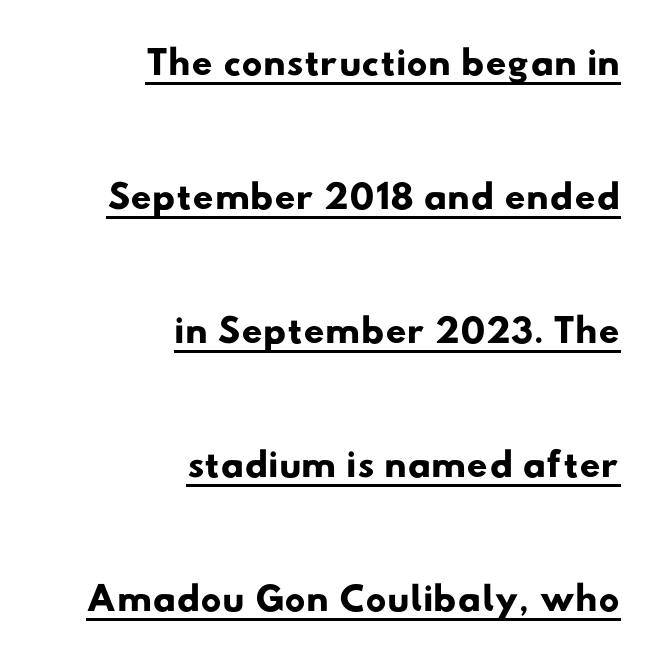
{"serif": "no", "width": "wide", "stroke_contrast": "low", "x_height": "small", "monospaced": "no", "underline": "yes", "align": "right", "line_spacing": "loose", "line_spacing_ratio": 2.31, "letter_spacing": "normal", "letter_spacing_em": 0.0, "glyph_px": 58}
